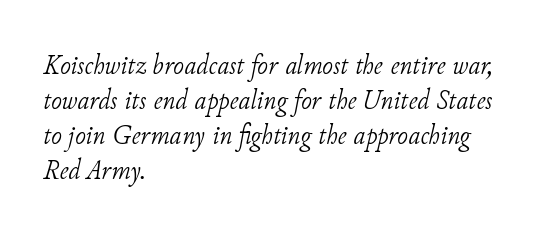
The image shows 29 px light serif type, italic (leaning right); set left-aligned, line spacing 1.21x, normal letter spacing, not underlined; low stroke contrast and a small x-height.
